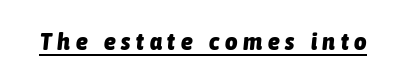
Q: Is the text bold? A: Yes.
Q: Is the text italic (slanted)? A: Yes, it leans right by about 6 degrees.
Q: Is the text underlined? A: Yes.
Q: Is the spacing between letters normal or unusually wide? A: Unusually wide.
